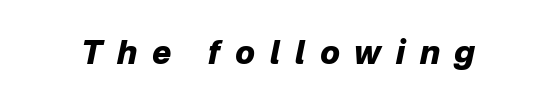
Note the varied advance widths — an 'i' is clearly narrower than an 'm'. Underlining? Definitely not there. The passage shown is emphatically bold. Is the letter spacing exaggerated? Yes — the characters are pushed far apart.
